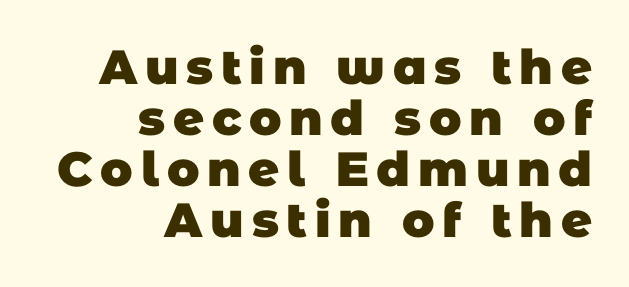
The image shows 48 px heavy sans-serif type; set right-aligned, tight line spacing (1.06x), not underlined; low stroke contrast and a large x-height.
